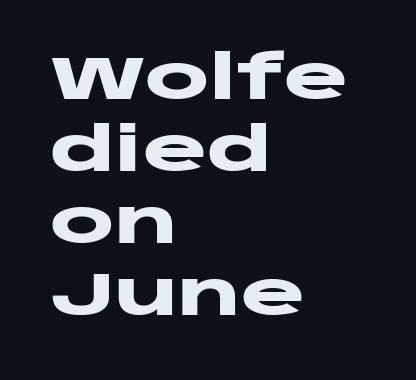
Q: Is the text bold? A: Yes.
Q: Is the text italic (slanted)? A: No, it is upright.
Q: Is the typeface a serif or a sans-serif typeface? A: Sans-serif.
Q: Is the text underlined? A: No.
Q: How is the paragraph aligned? A: Left-aligned.
Q: Is the spacing between letters normal or unusually wide? A: Normal.
Q: Width (condensed, normal, or wide)? A: Wide.
Q: Stroke contrast? A: Low.
Q: x-height? A: Large.
Q: Monospaced? A: No.
